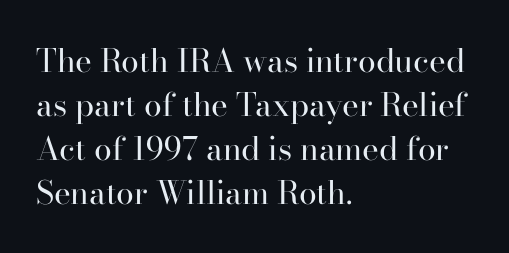
Q: Is the text bold? A: No.
Q: Is the text italic (slanted)? A: No, it is upright.
Q: Is the typeface a serif or a sans-serif typeface? A: Serif.
Q: Is the text underlined? A: No.
Q: How is the paragraph aligned? A: Left-aligned.
Q: Is the spacing between letters normal or unusually wide? A: Normal.
Q: Is the spacing between lines tight, normal or loose? A: Normal.
Q: Width (condensed, normal, or wide)? A: Normal.
Q: Stroke contrast? A: High.
Q: x-height? A: Small.
Q: Monospaced? A: No.
